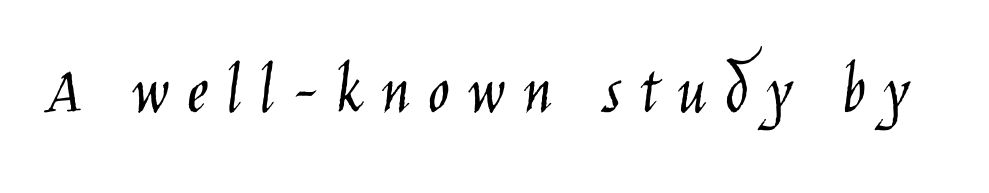
Q: Is the text bold? A: No.
Q: Is the text italic (slanted)? A: Yes.
Q: Is the typeface a serif or a sans-serif typeface? A: Sans-serif.
Q: Is the text underlined? A: No.
Q: Is the spacing between letters normal or unusually wide? A: Unusually wide.
Q: Width (condensed, normal, or wide)? A: Condensed.
Q: Stroke contrast? A: Low.
Q: x-height? A: Large.
Q: Monospaced? A: No.
